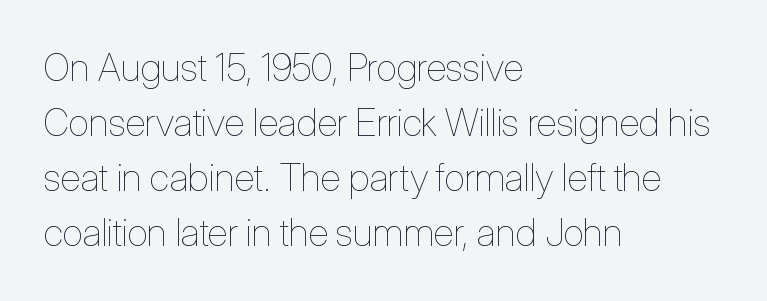
Q: Is the text bold? A: No.
Q: Is the text italic (slanted)? A: No, it is upright.
Q: Is the text underlined? A: No.
Q: How is the paragraph aligned? A: Left-aligned.
Q: Is the spacing between letters normal or unusually wide? A: Normal.
Q: Is the spacing between lines tight, normal or loose? A: Normal.
Q: Width (condensed, normal, or wide)? A: Condensed.
Q: Stroke contrast? A: Low.
Q: x-height? A: Medium.
Q: Monospaced? A: No.
